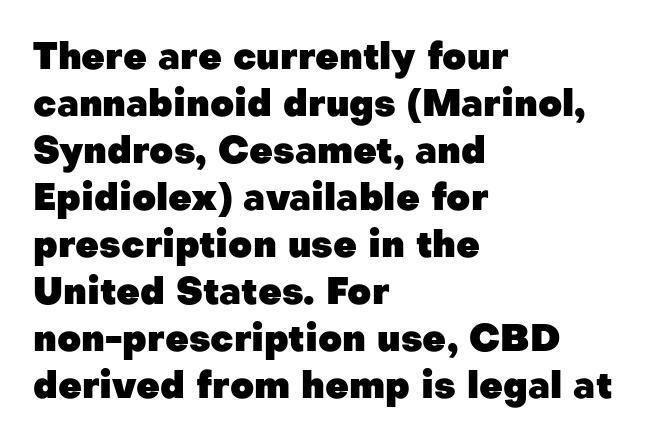
The strip under each line holds only bare page. Characters remain perfectly vertical along every line. Is this a sans? Yes — the strokes have no serifs. The letterforms sit shoulder to shoulder at normal distance. Pretty heavy lettering here — definitely bold.
